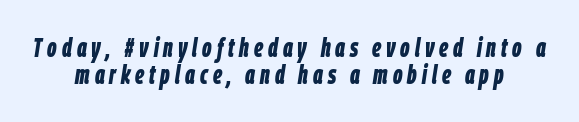
Q: Is the text bold? A: Yes.
Q: Is the text italic (slanted)? A: Yes, it leans right by about 9 degrees.
Q: Is the text underlined? A: No.
Q: How is the paragraph aligned? A: Centered.
Q: Is the spacing between lines tight, normal or loose? A: Tight.
